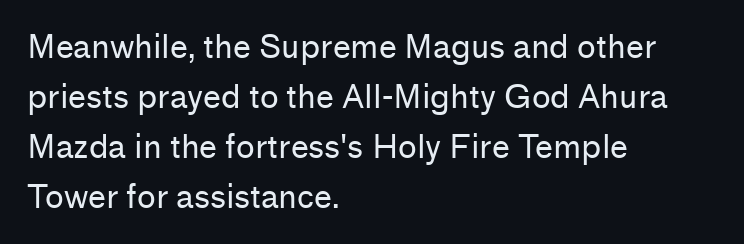
The image shows 32 px regular-weight sans-serif type, upright; set left-aligned, normal line spacing (1.56x), normal letter spacing, not underlined; low stroke contrast and a medium x-height.
